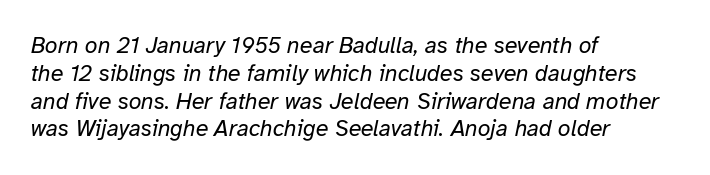
Q: Is the text bold? A: No.
Q: Is the text italic (slanted)? A: Yes, it leans right by about 12 degrees.
Q: Is the text underlined? A: No.
Q: How is the paragraph aligned? A: Left-aligned.
Q: Is the spacing between letters normal or unusually wide? A: Normal.
